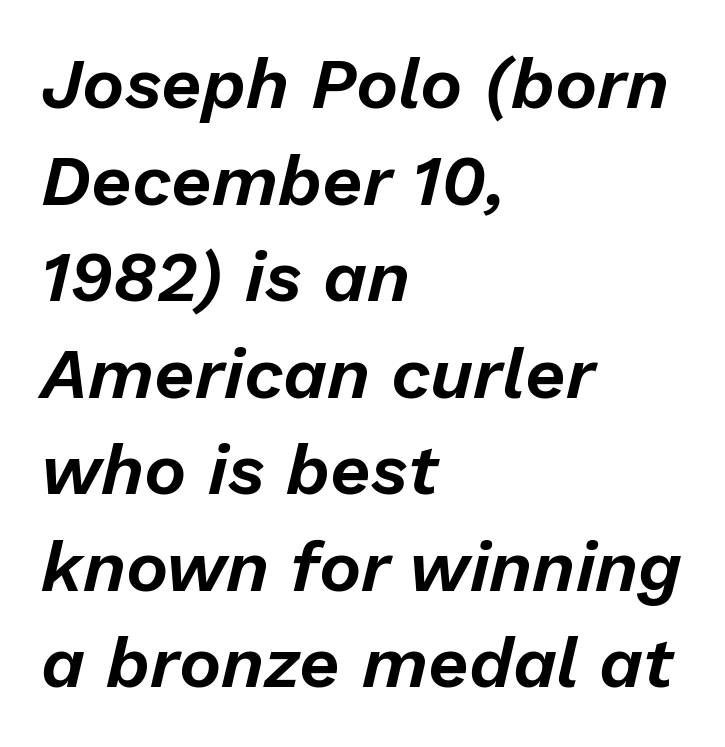
{"italic": "yes", "lean": "right", "slant_degrees": 13, "width": "normal", "stroke_contrast": "low", "x_height": "medium", "monospaced": "no", "underline": "no", "align": "left", "line_spacing": "normal", "line_spacing_ratio": 1.36, "letter_spacing": "normal", "letter_spacing_em": 0.0, "glyph_px": 71}
